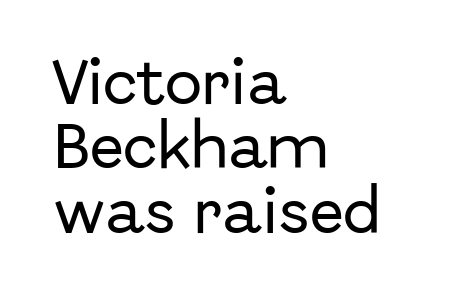
Q: Is the text italic (slanted)? A: No, it is upright.
Q: Is the typeface a serif or a sans-serif typeface? A: Sans-serif.
Q: Is the text underlined? A: No.
Q: How is the paragraph aligned? A: Left-aligned.
Q: Is the spacing between letters normal or unusually wide? A: Normal.
Q: Is the spacing between lines tight, normal or loose? A: Normal.
Q: Width (condensed, normal, or wide)? A: Normal.
Q: Stroke contrast? A: Low.
Q: x-height? A: Medium.
Q: Monospaced? A: No.
